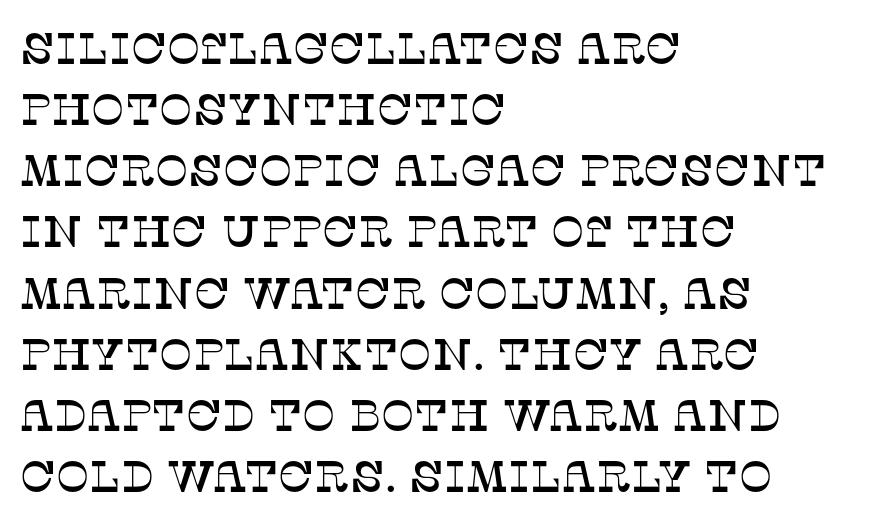
{"serif": "yes", "italic": "no", "width": "normal", "stroke_contrast": "low", "x_height": "large", "monospaced": "no", "underline": "no", "align": "left", "line_spacing": "normal", "line_spacing_ratio": 1.39, "letter_spacing": "normal", "letter_spacing_em": 0.0, "glyph_px": 44}
